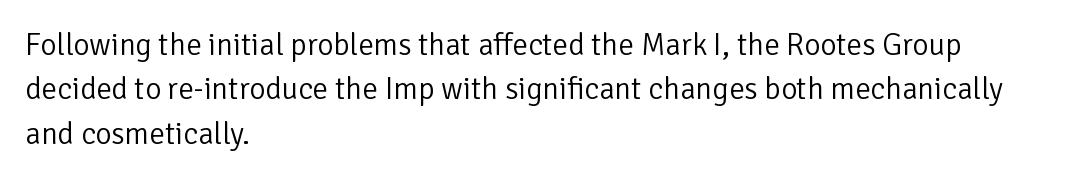
A typesetter would call this leading conventional body-copy spacing. To sum up the face: it is a sans, with no serifs. Horizontally, the lines are justified to the leading edge only. Nothing heavy about these letters — not bold at all.
